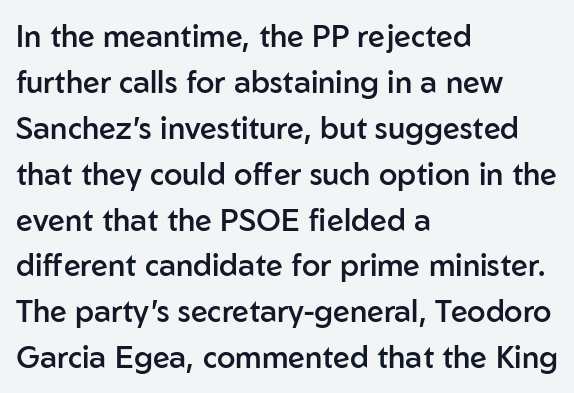
{"serif": "no", "italic": "no", "bold": "semi", "weight": "semibold", "width": "normal", "stroke_contrast": "low", "x_height": "medium", "monospaced": "no", "underline": "no", "align": "left", "line_spacing": "normal", "line_spacing_ratio": 1.53, "letter_spacing": "normal", "letter_spacing_em": 0.0, "glyph_px": 30}
